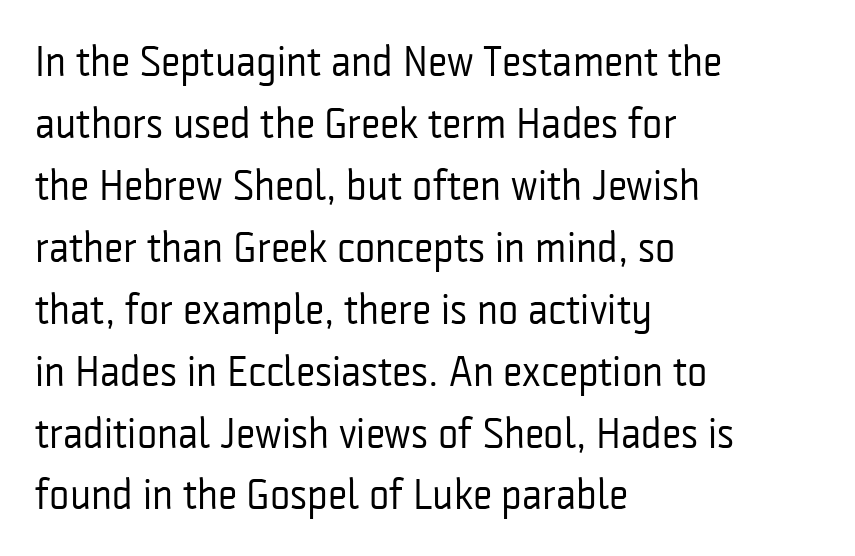
The rendering uses natural spacing where letterforms have individual widths. Just letters on the line, the space beneath them empty. How are the letters spaced? Ordinarily, with no added tracking. Italic? Not at all — the glyphs are vertical. Letters have the restrained weight of plain body copy at most. Visually the block forms a straight wall on the left and a jagged coastline on the right.
